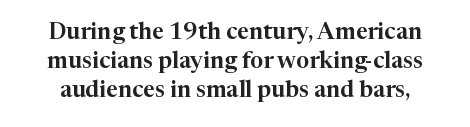
{"italic": "no", "underline": "no", "line_spacing": "normal", "line_spacing_ratio": 1.27, "letter_spacing": "normal", "letter_spacing_em": 0.0, "glyph_px": 23}
